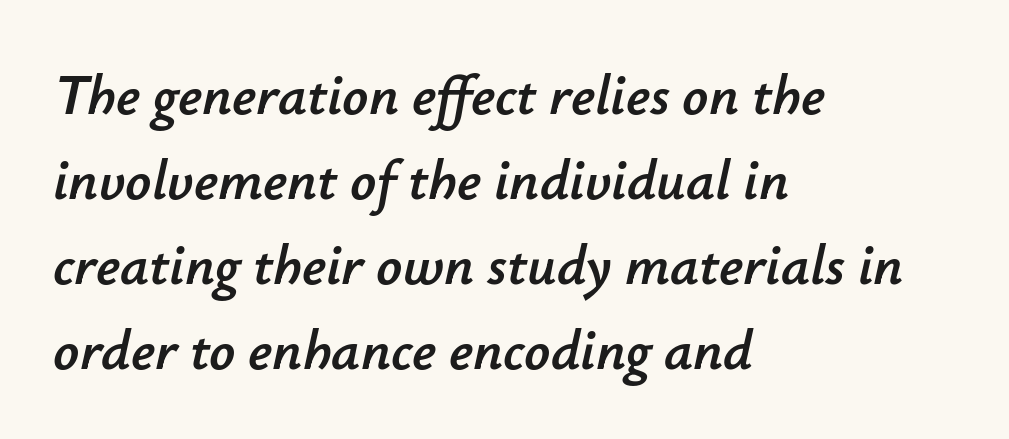
Q: Is the text italic (slanted)? A: Yes, it leans right by about 12 degrees.
Q: Is the text underlined? A: No.
Q: How is the paragraph aligned? A: Left-aligned.
Q: Is the spacing between letters normal or unusually wide? A: Normal.
Q: Is the spacing between lines tight, normal or loose? A: Normal.
Q: Width (condensed, normal, or wide)? A: Normal.
Q: Stroke contrast? A: Low.
Q: x-height? A: Small.
Q: Monospaced? A: No.
